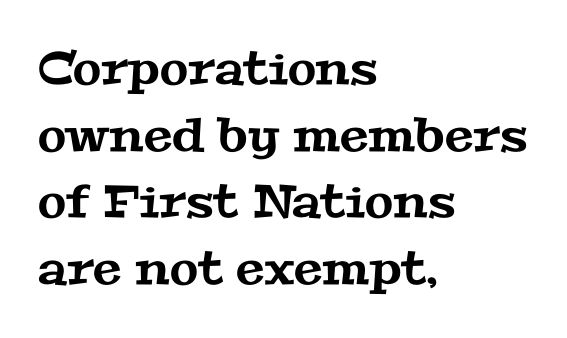
{"serif": "yes", "width": "wide", "stroke_contrast": "medium", "x_height": "medium", "monospaced": "no", "underline": "no", "align": "left", "line_spacing": "normal", "line_spacing_ratio": 1.45, "letter_spacing": "normal", "letter_spacing_em": 0.0, "glyph_px": 46}
